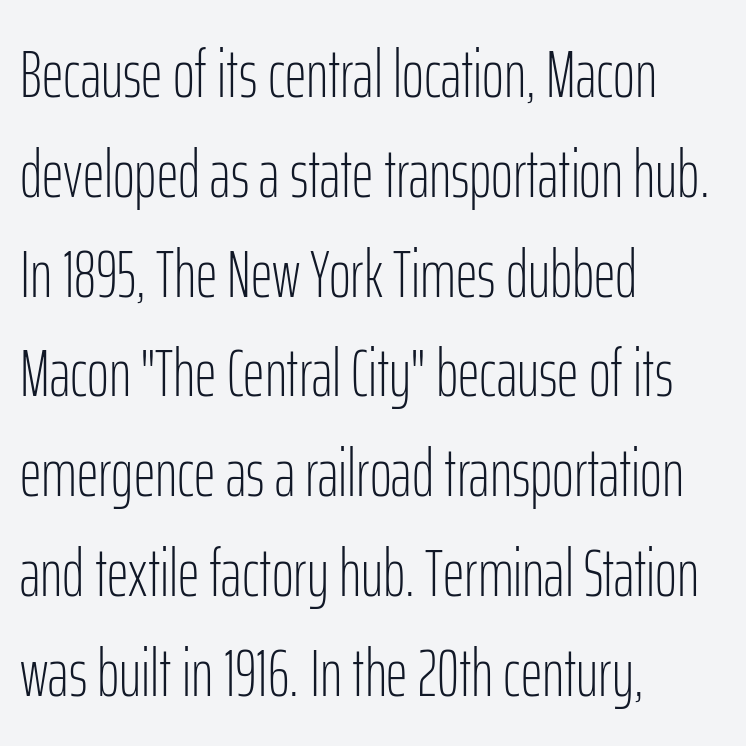
There is no visible air inserted between adjacent glyphs. Varying glyph widths throughout — classic text-font behaviour. The passage shown is not underscored anywhere. Vertical stems look standard width or narrower in stroke.
